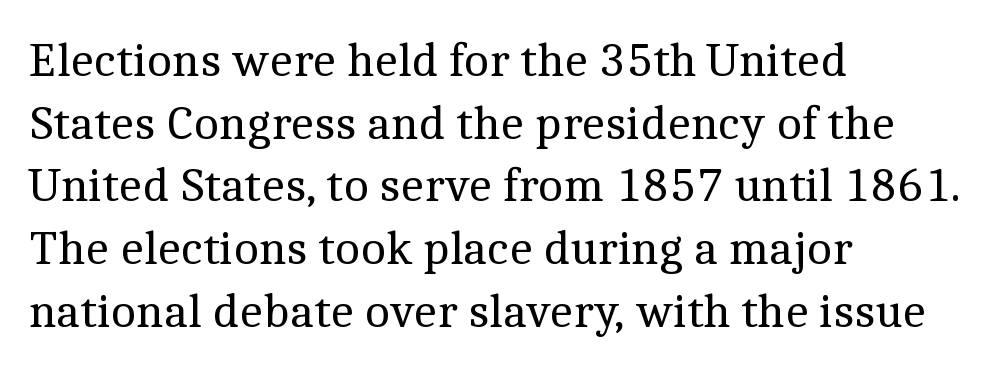
Q: Is the text bold? A: No.
Q: Is the text italic (slanted)? A: No, it is upright.
Q: Is the typeface a serif or a sans-serif typeface? A: Serif.
Q: Is the text underlined? A: No.
Q: How is the paragraph aligned? A: Left-aligned.
Q: Is the spacing between letters normal or unusually wide? A: Normal.
Q: Is the spacing between lines tight, normal or loose? A: Normal.
Q: Width (condensed, normal, or wide)? A: Normal.
Q: x-height? A: Medium.
Q: Monospaced? A: No.
